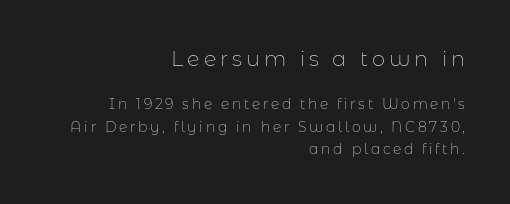
The image shows 21 px text type, upright; set right-aligned, normal line spacing (1.6x), not underlined; the first (top) block is 1.5x larger.
